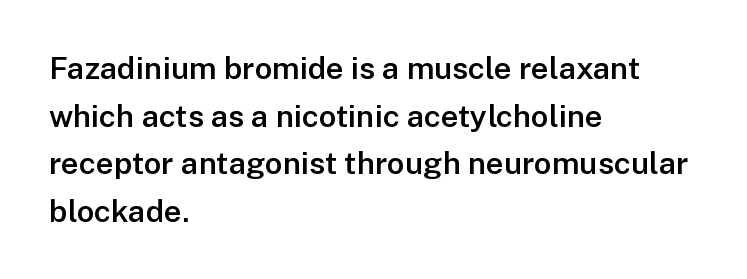
The image shows 31 px semibold sans-serif type, upright; set left-aligned, normal line spacing (1.54x), normal letter spacing, not underlined; low stroke contrast and a medium x-height.
